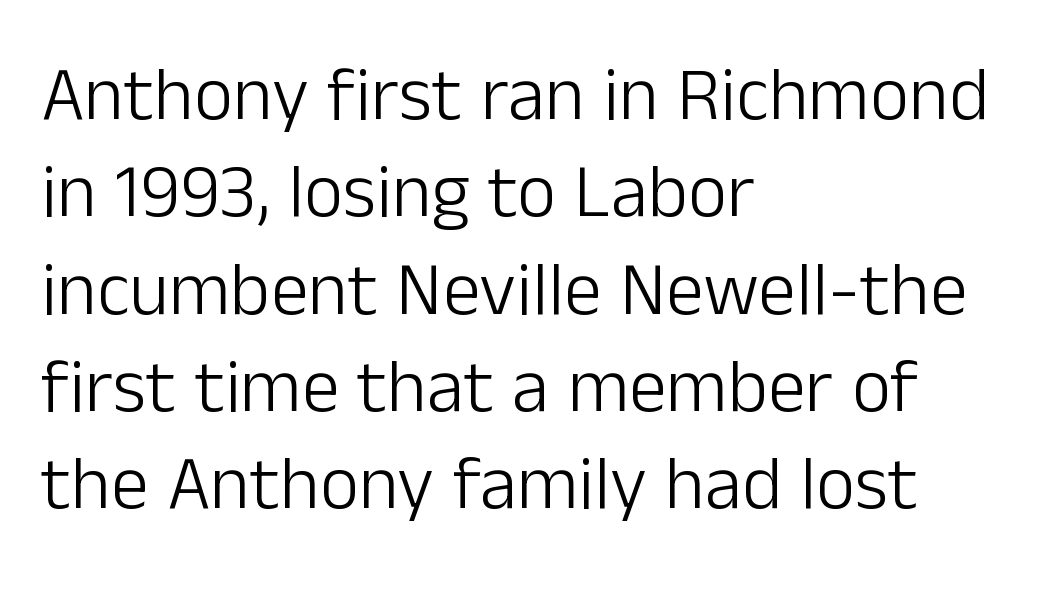
Q: Is the text bold? A: No.
Q: Is the text italic (slanted)? A: No, it is upright.
Q: Is the typeface a serif or a sans-serif typeface? A: Sans-serif.
Q: Is the text underlined? A: No.
Q: How is the paragraph aligned? A: Left-aligned.
Q: Is the spacing between letters normal or unusually wide? A: Normal.
Q: Is the spacing between lines tight, normal or loose? A: Normal.
Q: Width (condensed, normal, or wide)? A: Normal.
Q: Stroke contrast? A: Low.
Q: x-height? A: Medium.
Q: Monospaced? A: No.
